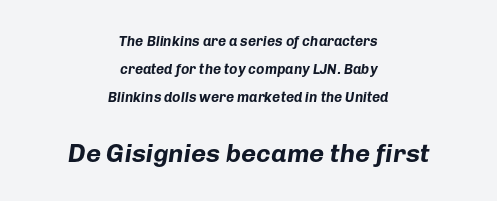
Q: Is the text bold? A: Yes.
Q: Is the text italic (slanted)? A: Yes, it leans right by about 8 degrees.
Q: Is the text underlined? A: No.
Q: How is the paragraph aligned? A: Centered.
Q: Is the spacing between letters normal or unusually wide? A: Normal.
Q: Is the spacing between lines tight, normal or loose? A: Loose.
Q: Which block of text is set in a larger size, the first (top) or the second (bottom)? A: The second (bottom) one.
